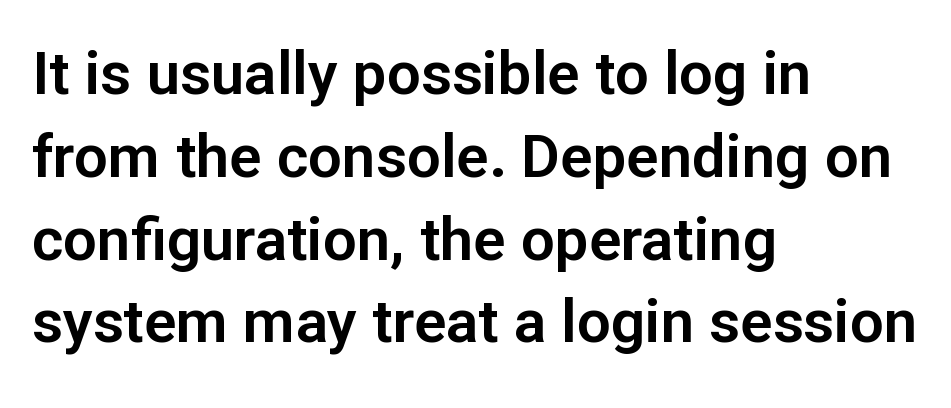
The image shows 60 px sans-serif type, upright; set left-aligned, normal line spacing (1.38x), normal letter spacing, not underlined; low stroke contrast and a medium x-height.
